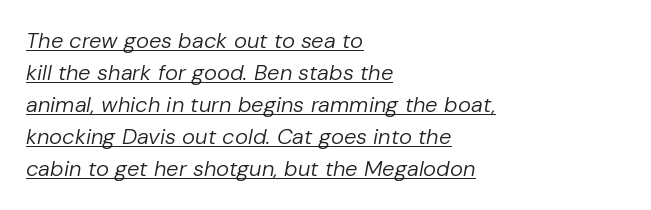
{"italic": "yes", "lean": "right", "slant_degrees": 10, "bold": "no", "underline": "yes", "align": "left", "line_spacing": "normal", "line_spacing_ratio": 1.46, "letter_spacing": "normal", "letter_spacing_em": 0.0, "glyph_px": 22}
